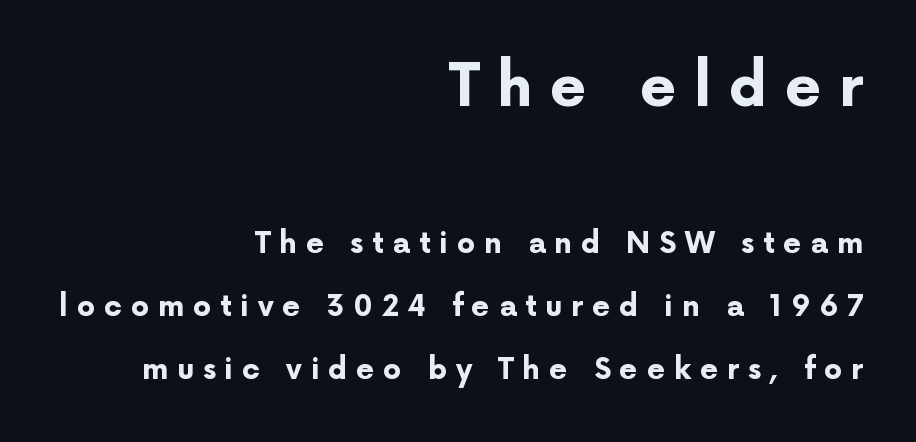
{"serif": "no", "italic": "no", "bold": "yes", "weight": "bold", "width": "normal", "stroke_contrast": "low", "x_height": "medium", "monospaced": "no", "underline": "no", "align": "right", "line_spacing": "loose", "line_spacing_ratio": 2.18, "letter_spacing": "wide", "letter_spacing_em": 0.3, "larger_block": "first", "size_ratio": 2.0, "glyph_px": 58}
